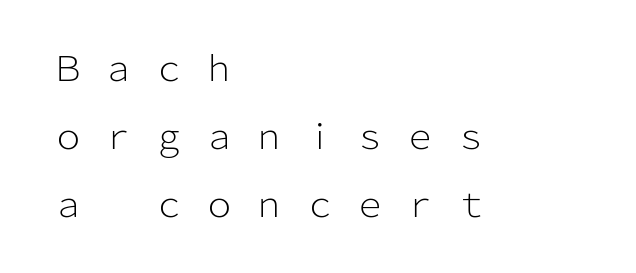
The image shows 34 px light sans-serif type, upright; set left-aligned, loose line spacing (2.0x), unusually wide letter spacing (+0.48 em), not underlined; low stroke contrast and a medium x-height.
